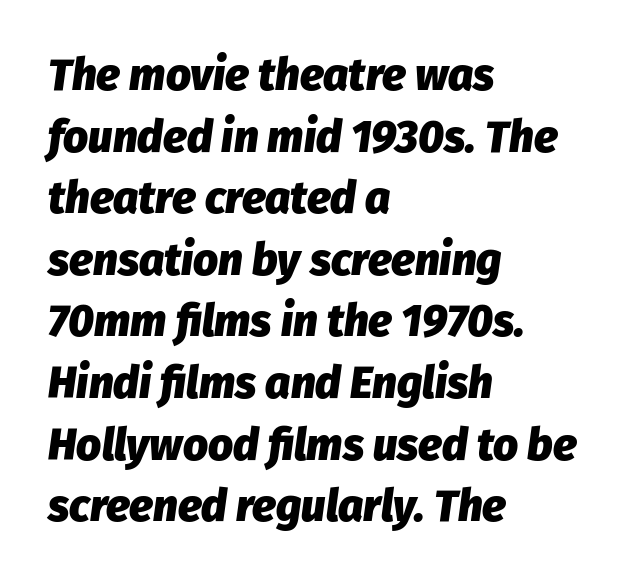
{"italic": "yes", "lean": "right", "slant_degrees": 8, "bold": "yes", "weight": "heavy", "width": "normal", "stroke_contrast": "low", "x_height": "medium", "monospaced": "no", "underline": "no", "align": "left", "line_spacing": "normal", "line_spacing_ratio": 1.4, "letter_spacing": "normal", "letter_spacing_em": 0.0, "glyph_px": 44}
